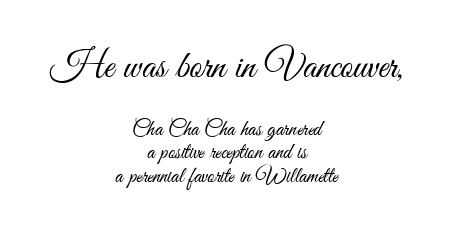
Q: Is the text bold? A: No.
Q: Is the text italic (slanted)? A: Yes.
Q: Is the typeface a serif or a sans-serif typeface? A: Sans-serif.
Q: Is the text underlined? A: No.
Q: How is the paragraph aligned? A: Centered.
Q: Is the spacing between letters normal or unusually wide? A: Normal.
Q: Is the spacing between lines tight, normal or loose? A: Tight.
Q: Which block of text is set in a larger size, the first (top) or the second (bottom)? A: The first (top) one.
Q: Width (condensed, normal, or wide)? A: Condensed.
Q: Stroke contrast? A: Medium.
Q: x-height? A: Small.
Q: Monospaced? A: No.
